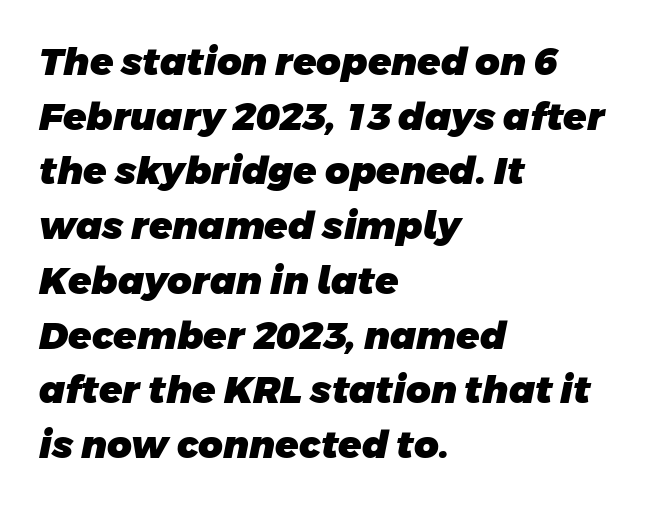
The image shows 38 px heavy sans-serif type; set left-aligned, normal line spacing (1.44x), normal letter spacing, not underlined; low stroke contrast and a large x-height.
